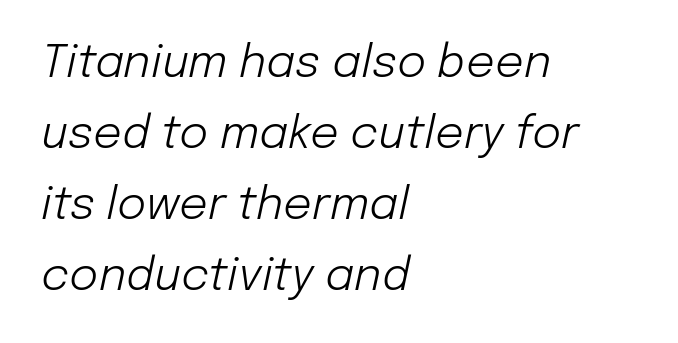
The image shows 45 px light type, italic (leaning right); set left-aligned, normal line spacing (1.58x), normal letter spacing, not underlined; low stroke contrast and a medium x-height.
